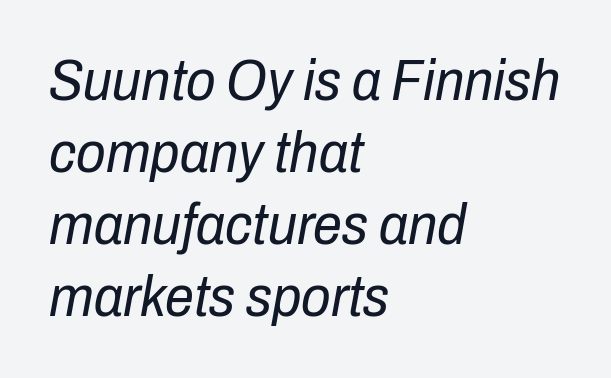
{"italic": "yes", "lean": "right", "slant_degrees": 10, "bold": "no", "weight": "regular", "width": "condensed", "stroke_contrast": "low", "x_height": "medium", "monospaced": "no", "underline": "no", "align": "left", "line_spacing_ratio": 1.24, "letter_spacing": "normal", "letter_spacing_em": 0.0, "glyph_px": 58}
